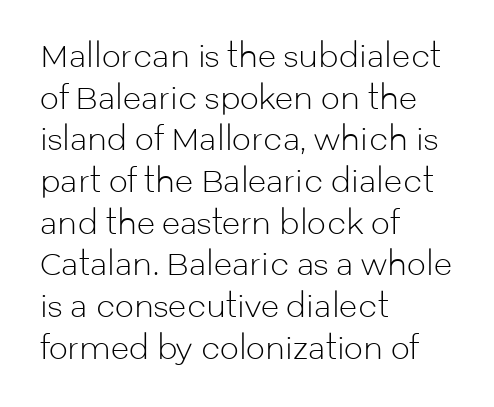
Q: Is the text bold? A: No.
Q: Is the text italic (slanted)? A: No, it is upright.
Q: Is the typeface a serif or a sans-serif typeface? A: Sans-serif.
Q: Is the text underlined? A: No.
Q: How is the paragraph aligned? A: Left-aligned.
Q: Is the spacing between letters normal or unusually wide? A: Normal.
Q: Is the spacing between lines tight, normal or loose? A: Normal.
Q: Width (condensed, normal, or wide)? A: Normal.
Q: Stroke contrast? A: Low.
Q: x-height? A: Medium.
Q: Monospaced? A: No.
